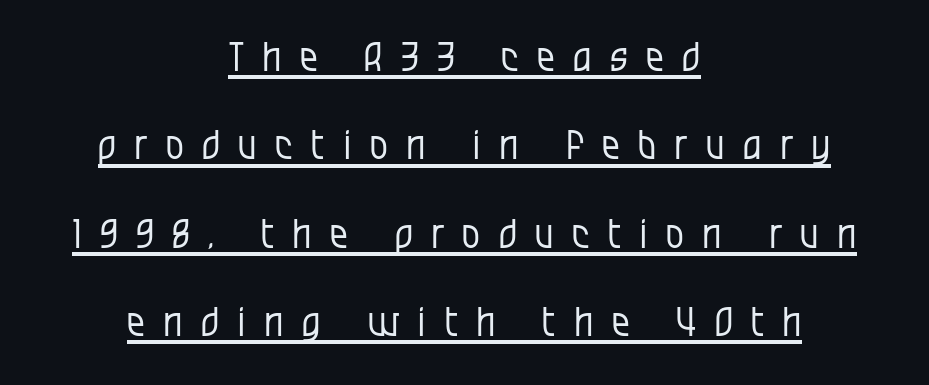
The image shows 40 px regular-weight, condensed sans-serif type, upright; set centered, loose line spacing (2.21x), unusually wide letter spacing (+0.46 em), underlined; low stroke contrast and a large x-height.
